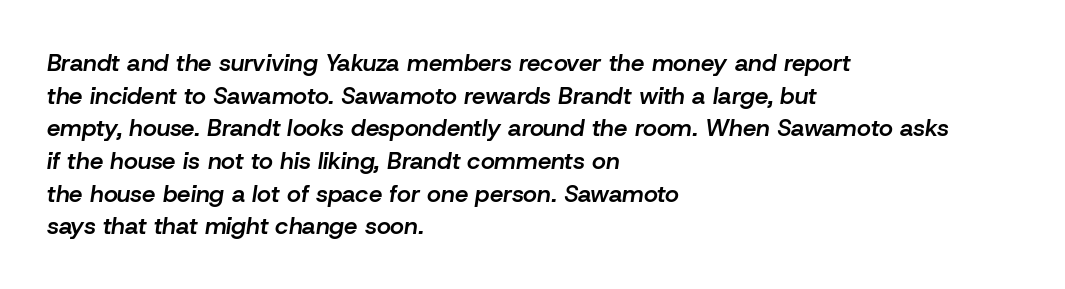
An italicized treatment has been applied to the whole sample. Glance below the letters and you will spot only blank space. What weight is shown? A semibold, between regular and bold. Does the leading feel generous? No, just average.
